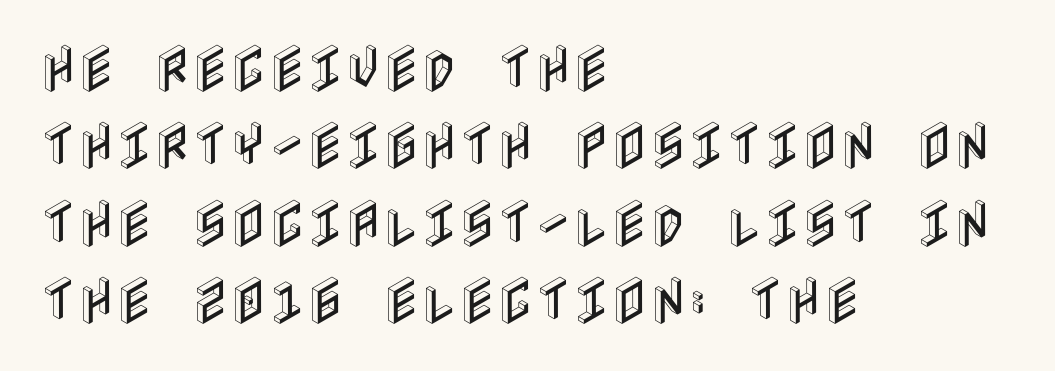
Posture: vertical. Look at the tracking — it's just the regular setting, nothing added. Where is the straight margin? On the left. Honestly, the row spacing looks completely unremarkable. Descender tails drop into unmarked territory.
